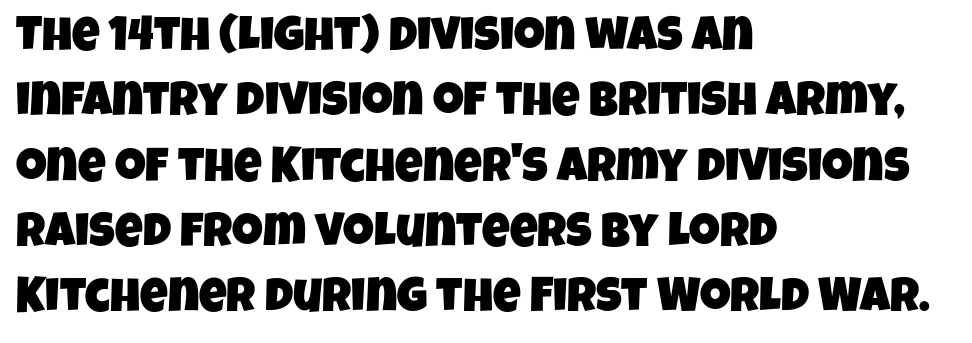
Q: Is the typeface a serif or a sans-serif typeface? A: Sans-serif.
Q: Is the text underlined? A: No.
Q: How is the paragraph aligned? A: Left-aligned.
Q: Is the spacing between letters normal or unusually wide? A: Normal.
Q: Is the spacing between lines tight, normal or loose? A: Normal.
Q: Width (condensed, normal, or wide)? A: Condensed.
Q: Stroke contrast? A: Low.
Q: x-height? A: Large.
Q: Monospaced? A: No.
